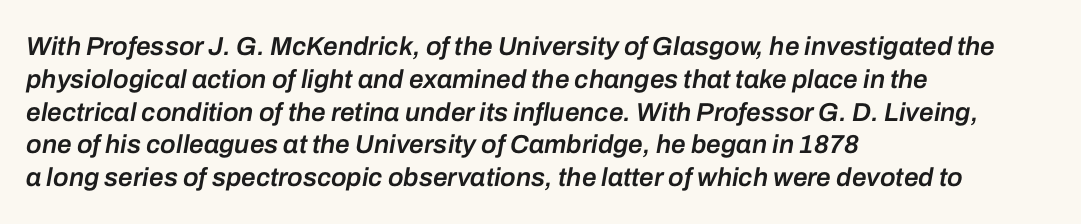
The area under the type is left untouched. The typography opts for an oblique posture over an upright one. The font is running at a semibold setting, under full bold. Notice how descenders clear the ascenders below comfortably — that's standard leading.
